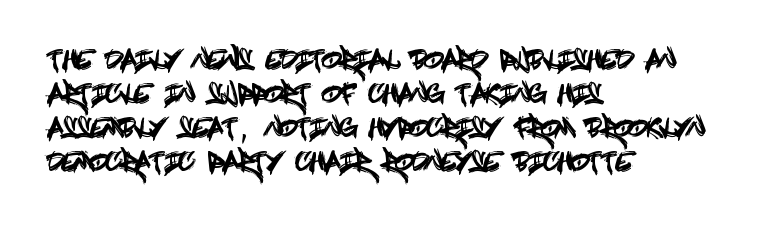
The image shows 26 px text type; set left-aligned, normal line spacing (1.31x), normal letter spacing, not underlined.
